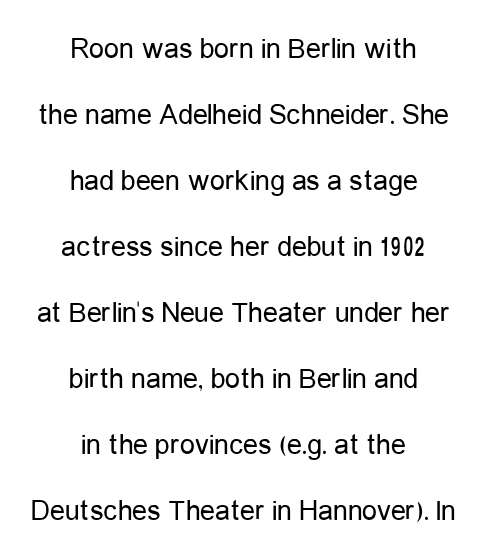
Q: Is the text bold? A: No.
Q: Is the text italic (slanted)? A: No, it is upright.
Q: Is the typeface a serif or a sans-serif typeface? A: Sans-serif.
Q: Is the text underlined? A: No.
Q: How is the paragraph aligned? A: Centered.
Q: Is the spacing between letters normal or unusually wide? A: Normal.
Q: Is the spacing between lines tight, normal or loose? A: Loose.
Q: Width (condensed, normal, or wide)? A: Condensed.
Q: Stroke contrast? A: Low.
Q: x-height? A: Medium.
Q: Monospaced? A: No.
